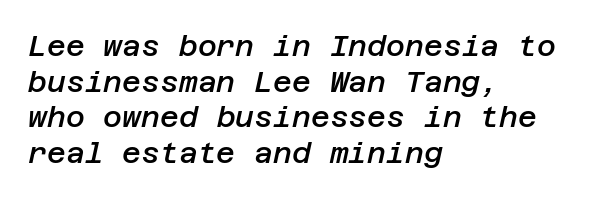
{"italic": "yes", "lean": "right", "slant_degrees": 12, "bold": "semi", "weight": "semibold", "width": "normal", "stroke_contrast": "low", "x_height": "large", "underline": "no", "align": "left", "line_spacing_ratio": 1.23, "letter_spacing": "normal", "letter_spacing_em": 0.0, "glyph_px": 29}
